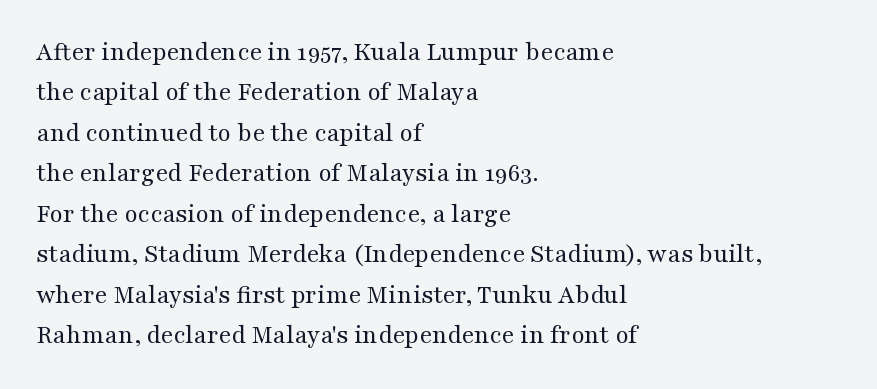
The passage shown stacks its lines at a standard gap. Students, note that the glyphs here touch the page at normal intervals. This reads as an unemphasized weight, regular at the heaviest. Typeset ragged right — the left edge is the straight one. No italicization has been applied; the sample stays upright.
